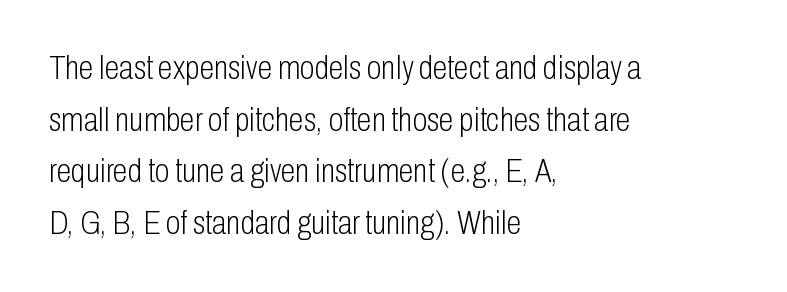
{"serif": "no", "italic": "no", "bold": "no", "weight": "light", "width": "condensed", "stroke_contrast": "low", "x_height": "medium", "monospaced": "no", "underline": "no", "align": "left", "line_spacing": "normal", "line_spacing_ratio": 1.52, "letter_spacing": "normal", "letter_spacing_em": 0.0, "glyph_px": 34}
